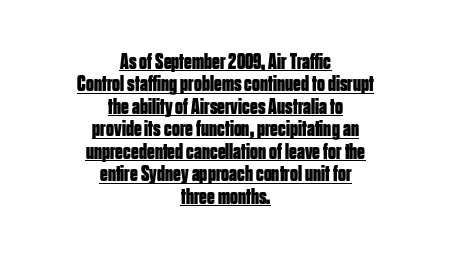
{"italic": "no", "bold": "yes", "underline": "yes", "align": "center", "line_spacing": "tight", "line_spacing_ratio": 1.02, "letter_spacing": "normal", "letter_spacing_em": 0.0, "glyph_px": 22}
